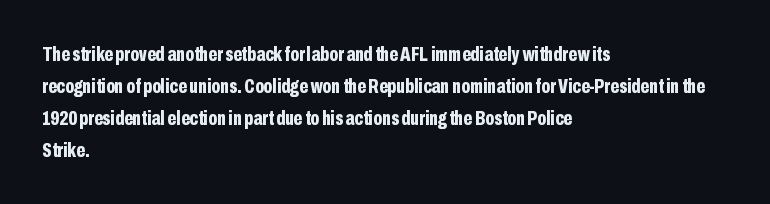
{"italic": "no", "bold": "yes", "underline": "no", "align": "left", "line_spacing": "normal", "line_spacing_ratio": 1.52, "letter_spacing": "normal", "letter_spacing_em": 0.0, "glyph_px": 21}
